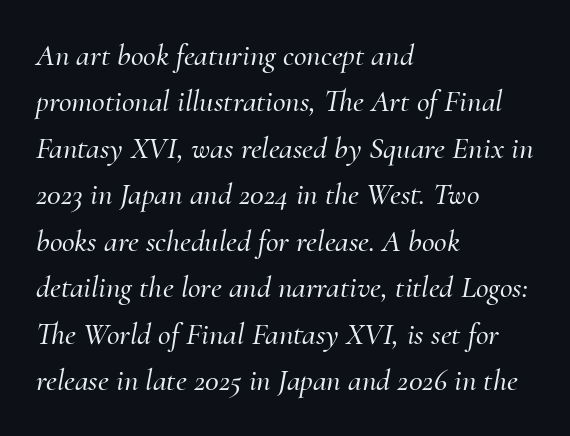
The rows are spaced the way most documents space them. The typography opts for an oblique posture over an upright one. The rendering keeps characters at their native spacing. Does the copy run flush right? No — it runs flush left. Varying glyph widths throughout — classic text-font behaviour. Descender tails drop into unmarked territory.
